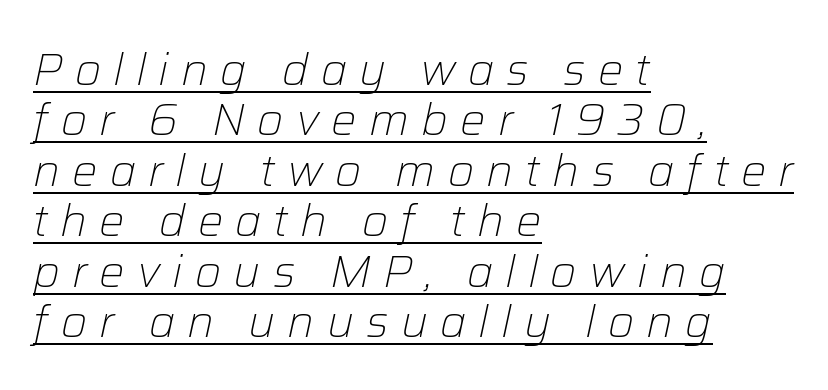
{"italic": "yes", "lean": "right", "slant_degrees": 12, "bold": "no", "weight": "light", "width": "normal", "stroke_contrast": "low", "x_height": "medium", "monospaced": "no", "underline": "yes", "align": "left", "line_spacing": "tight", "line_spacing_ratio": 1.12, "letter_spacing": "wide", "letter_spacing_em": 0.27, "glyph_px": 45}
